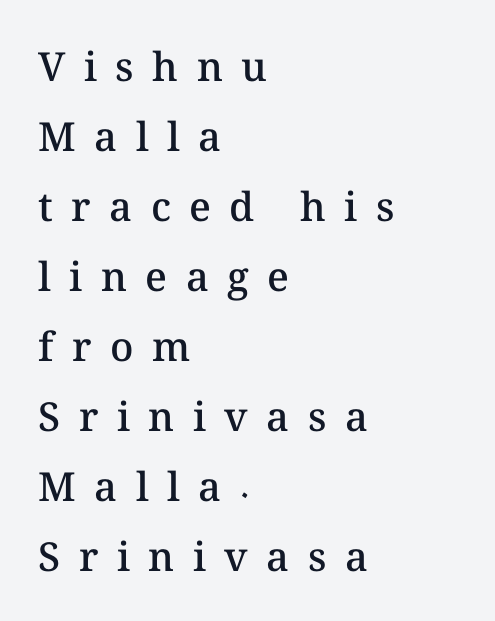
Note the varied advance widths — an 'i' is clearly narrower than an 'm'. When letters stand straight like this, we call the style roman or upright. These lines stack with their left ends in a neat column. The passage shown has open, widely tracked lettering throughout. On the weight axis this lands at semibold, roughly 600. Quick note: underline off.
